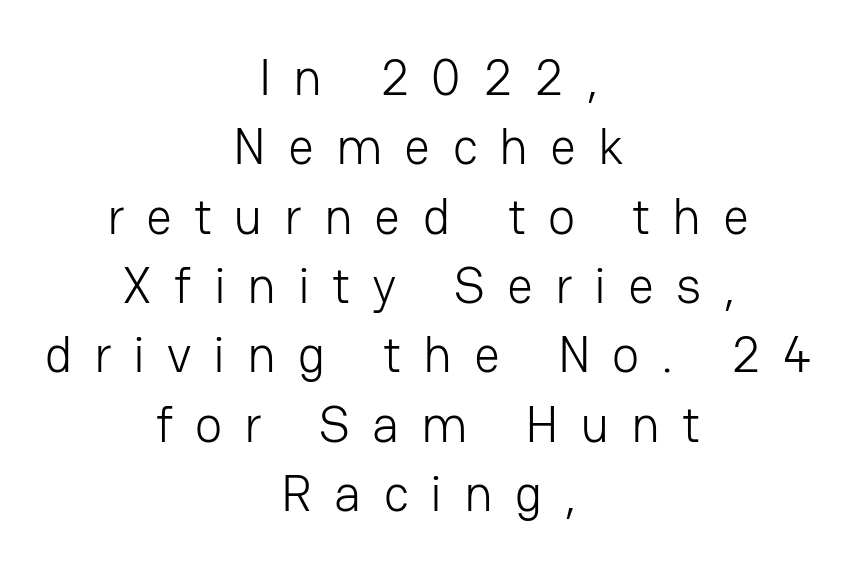
Weight: in the light-to-regular range. Character widths vary here, with narrow letters taking less room than wide ones. These lines sit exactly where default settings would place them. The strip under each line holds only bare page.
